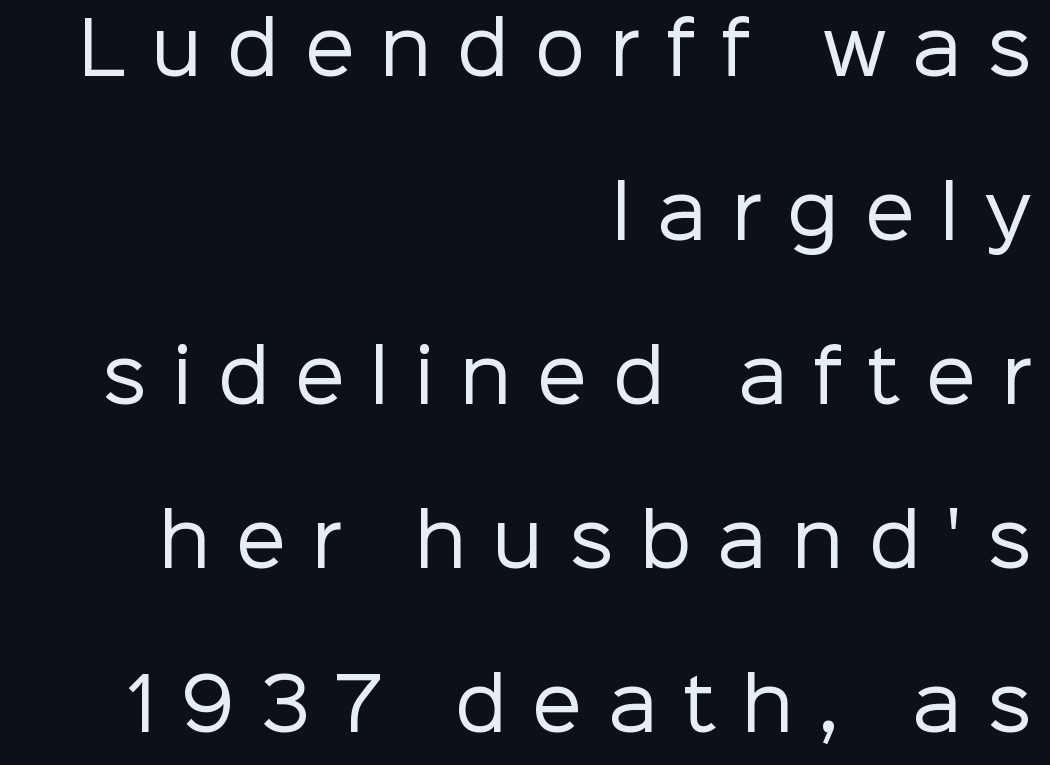
The image shows 71 px regular-weight sans-serif type, upright; set right-aligned, loose line spacing (2.31x), unusually wide letter spacing (+0.36 em), not underlined; low stroke contrast and a medium x-height.
